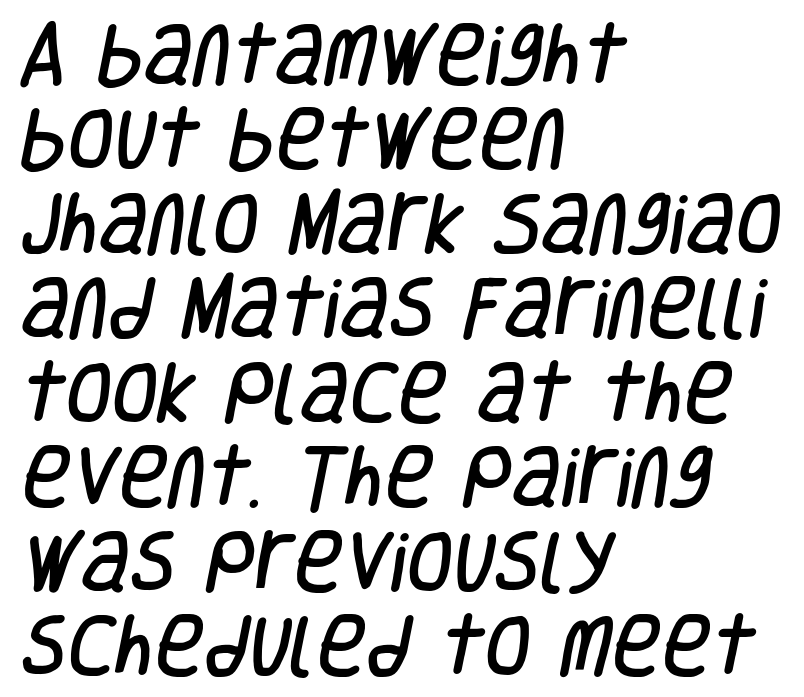
Q: Is the typeface a serif or a sans-serif typeface? A: Sans-serif.
Q: Is the text underlined? A: No.
Q: How is the paragraph aligned? A: Left-aligned.
Q: Is the spacing between letters normal or unusually wide? A: Normal.
Q: Is the spacing between lines tight, normal or loose? A: Normal.
Q: Width (condensed, normal, or wide)? A: Condensed.
Q: Stroke contrast? A: Low.
Q: x-height? A: Large.
Q: Monospaced? A: No.
